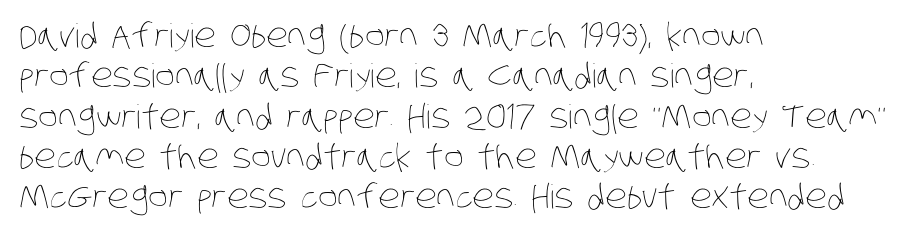
{"bold": "no", "weight": "thin", "width": "condensed", "stroke_contrast": "low", "x_height": "large", "monospaced": "no", "underline": "no", "align": "left", "line_spacing_ratio": 1.22, "letter_spacing": "normal", "letter_spacing_em": 0.0, "glyph_px": 33}
